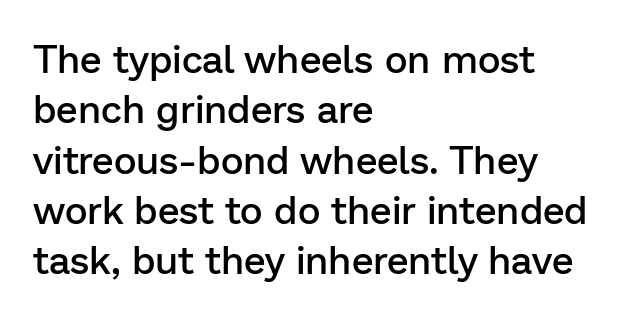
{"serif": "no", "italic": "no", "bold": "semi", "weight": "semibold", "width": "normal", "stroke_contrast": "low", "x_height": "medium", "monospaced": "no", "underline": "no", "align": "left", "line_spacing": "normal", "line_spacing_ratio": 1.29, "letter_spacing": "normal", "letter_spacing_em": 0.0, "glyph_px": 39}
